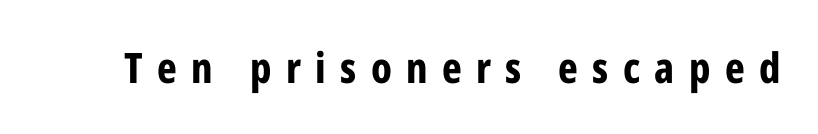
Q: Is the text bold? A: Yes.
Q: Is the text italic (slanted)? A: No, it is upright.
Q: Is the typeface a serif or a sans-serif typeface? A: Sans-serif.
Q: Is the text underlined? A: No.
Q: Is the spacing between letters normal or unusually wide? A: Unusually wide.
Q: Width (condensed, normal, or wide)? A: Condensed.
Q: Stroke contrast? A: Low.
Q: x-height? A: Medium.
Q: Monospaced? A: No.
